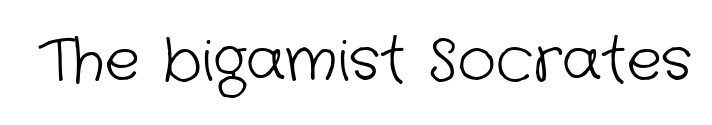
The image shows 59 px light sans-serif type; set normal letter spacing, not underlined; low stroke contrast and a medium x-height.
